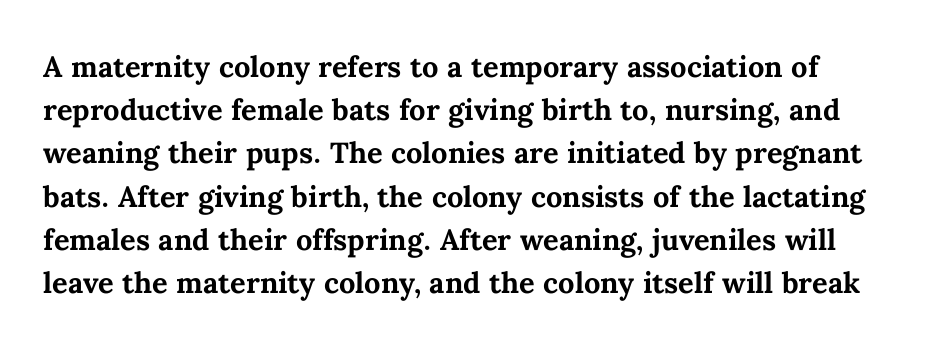
{"italic": "no", "bold": "yes", "weight": "bold", "width": "normal", "stroke_contrast": "medium", "x_height": "medium", "monospaced": "no", "underline": "no", "align": "left", "line_spacing": "normal", "line_spacing_ratio": 1.49, "letter_spacing": "normal", "letter_spacing_em": 0.0, "glyph_px": 29}
